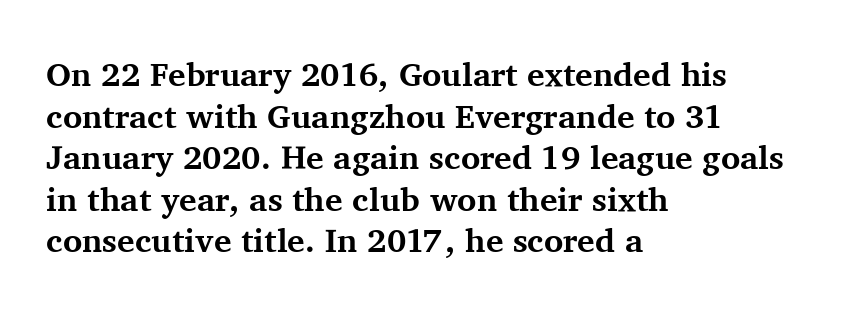
Plenty of ink on the page — the face is bold. Vertically, the passage feels balanced, rows spaced as you'd expect. This rendering features lettering with no underline. The rendering anchors every line to the left-hand side.
